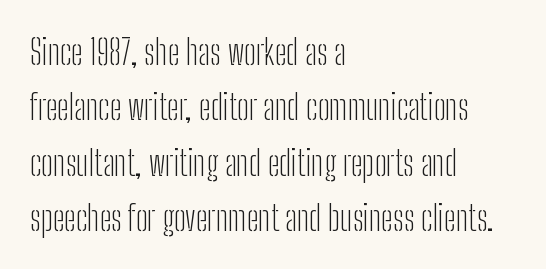
The image shows 35 px light, condensed sans-serif type, upright; set left-aligned, normal line spacing (1.58x), normal letter spacing, not underlined; low stroke contrast and a medium x-height.
